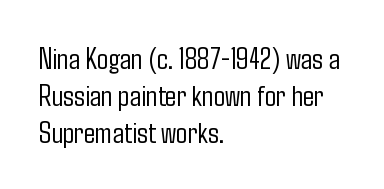
{"serif": "no", "italic": "no", "bold": "no", "weight": "light", "width": "condensed", "stroke_contrast": "low", "x_height": "medium", "monospaced": "no", "underline": "no", "align": "left", "line_spacing_ratio": 1.24, "letter_spacing": "normal", "letter_spacing_em": 0.0, "glyph_px": 30}
